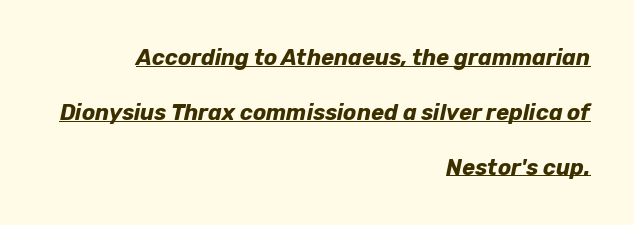
{"italic": "yes", "lean": "right", "slant_degrees": 12, "bold": "yes", "underline": "yes", "align": "right", "line_spacing": "loose", "line_spacing_ratio": 2.49, "letter_spacing": "normal", "letter_spacing_em": 0.0, "glyph_px": 22}
